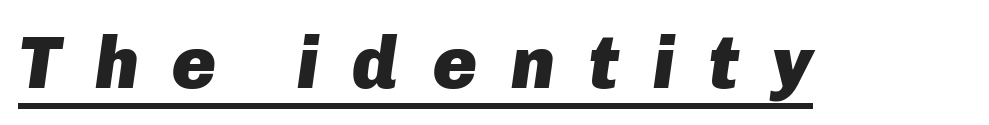
Q: Is the text bold? A: Yes.
Q: Is the text italic (slanted)? A: Yes, it leans right by about 8 degrees.
Q: Is the text underlined? A: Yes.
Q: Is the spacing between letters normal or unusually wide? A: Unusually wide.
Q: Width (condensed, normal, or wide)? A: Normal.
Q: Stroke contrast? A: Low.
Q: x-height? A: Medium.
Q: Monospaced? A: No.
